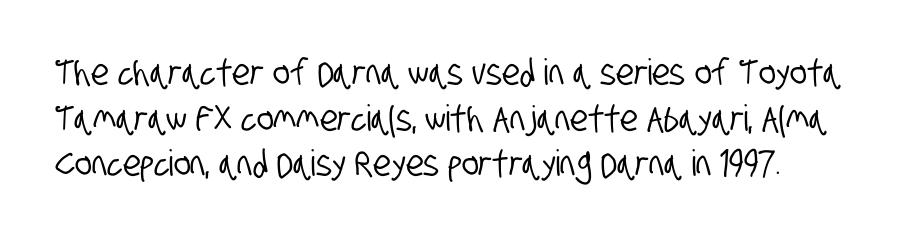
There is no visible air inserted between adjacent glyphs. A typesetter would label this face a sans. Note the varied advance widths — an 'i' is clearly narrower than an 'm'. Successive baselines arrive at the customary interval. The foot of each line stays bare and open.
